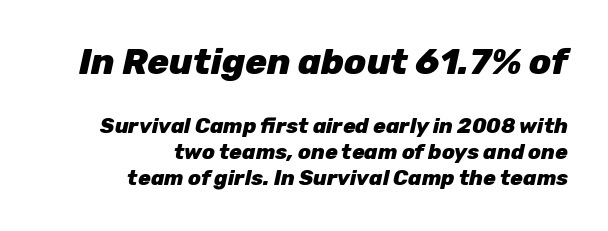
Q: Is the text bold? A: Yes.
Q: Is the text italic (slanted)? A: Yes, it leans right by about 12 degrees.
Q: Is the text underlined? A: No.
Q: How is the paragraph aligned? A: Right-aligned.
Q: Is the spacing between letters normal or unusually wide? A: Normal.
Q: Which block of text is set in a larger size, the first (top) or the second (bottom)? A: The first (top) one.
Q: Width (condensed, normal, or wide)? A: Normal.
Q: Stroke contrast? A: Low.
Q: x-height? A: Medium.
Q: Monospaced? A: No.
